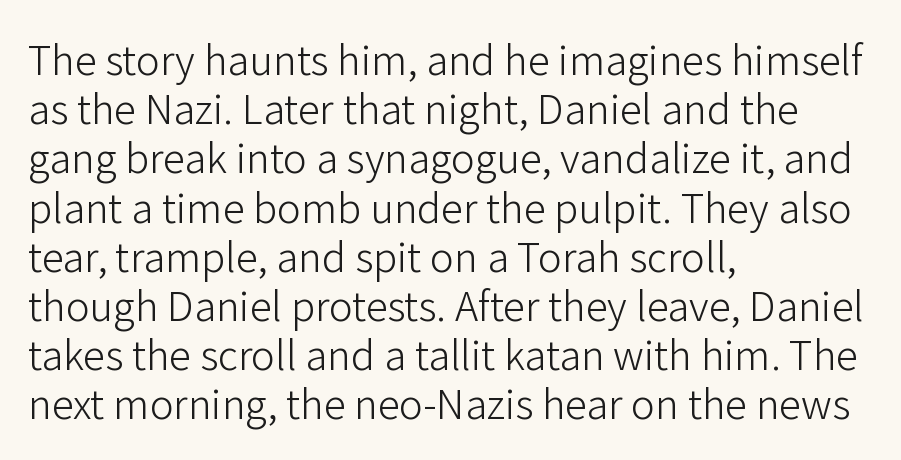
Q: Is the text bold? A: No.
Q: Is the text italic (slanted)? A: No, it is upright.
Q: Is the typeface a serif or a sans-serif typeface? A: Sans-serif.
Q: Is the text underlined? A: No.
Q: How is the paragraph aligned? A: Left-aligned.
Q: Is the spacing between letters normal or unusually wide? A: Normal.
Q: Width (condensed, normal, or wide)? A: Normal.
Q: Stroke contrast? A: Low.
Q: x-height? A: Medium.
Q: Monospaced? A: No.
